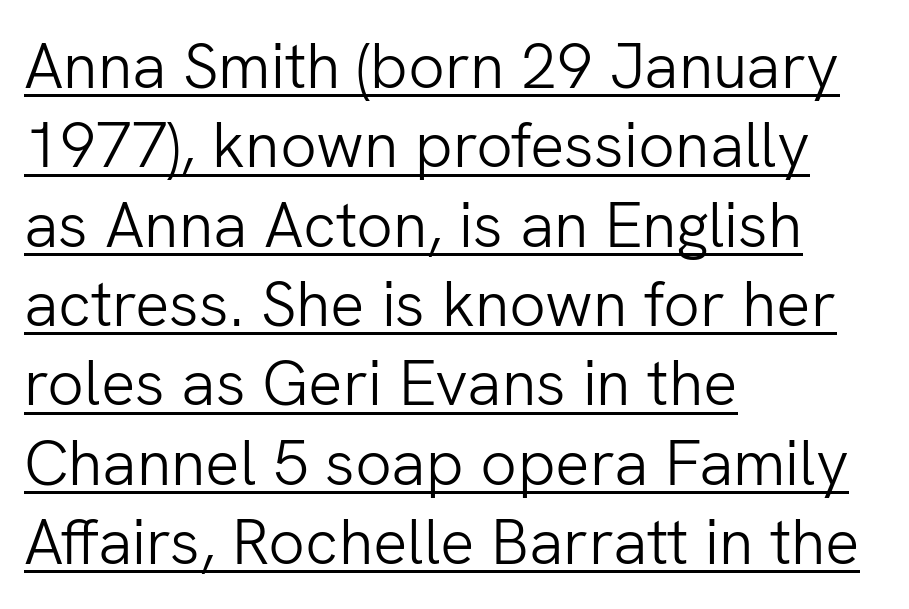
{"serif": "no", "italic": "no", "bold": "no", "weight": "light", "width": "normal", "stroke_contrast": "low", "x_height": "medium", "monospaced": "no", "underline": "yes", "align": "left", "line_spacing_ratio": 1.24, "letter_spacing": "normal", "letter_spacing_em": 0.0, "glyph_px": 64}
